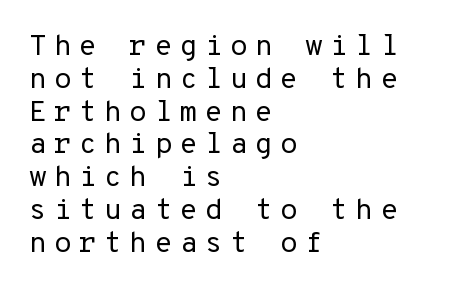
Q: Is the text bold? A: No.
Q: Is the text italic (slanted)? A: No, it is upright.
Q: Is the typeface a serif or a sans-serif typeface? A: Sans-serif.
Q: Is the text underlined? A: No.
Q: How is the paragraph aligned? A: Left-aligned.
Q: Is the spacing between letters normal or unusually wide? A: Unusually wide.
Q: Is the spacing between lines tight, normal or loose? A: Tight.
Q: Width (condensed, normal, or wide)? A: Normal.
Q: Stroke contrast? A: Low.
Q: x-height? A: Medium.
